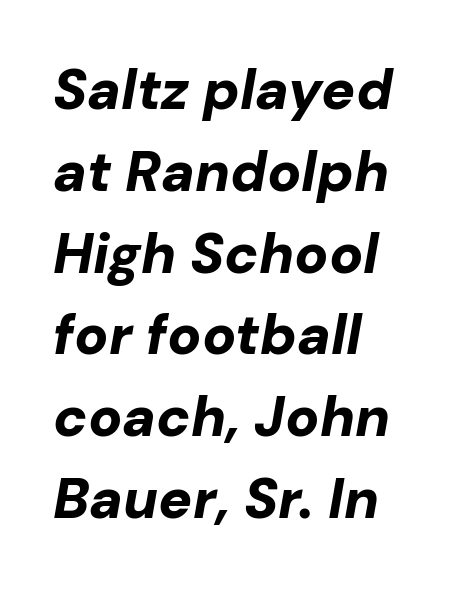
{"italic": "yes", "lean": "right", "slant_degrees": 10, "bold": "yes", "weight": "bold", "width": "normal", "stroke_contrast": "low", "x_height": "medium", "monospaced": "no", "underline": "no", "align": "left", "line_spacing": "normal", "line_spacing_ratio": 1.46, "letter_spacing": "normal", "letter_spacing_em": 0.0, "glyph_px": 56}
